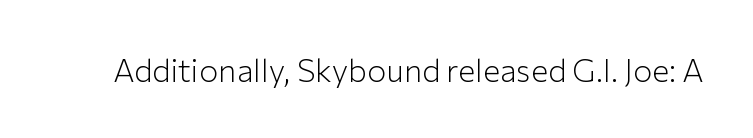
Q: Is the text bold? A: No.
Q: Is the text italic (slanted)? A: No, it is upright.
Q: Is the typeface a serif or a sans-serif typeface? A: Sans-serif.
Q: Is the text underlined? A: No.
Q: Is the spacing between letters normal or unusually wide? A: Normal.
Q: Width (condensed, normal, or wide)? A: Normal.
Q: Stroke contrast? A: Low.
Q: x-height? A: Medium.
Q: Monospaced? A: No.
